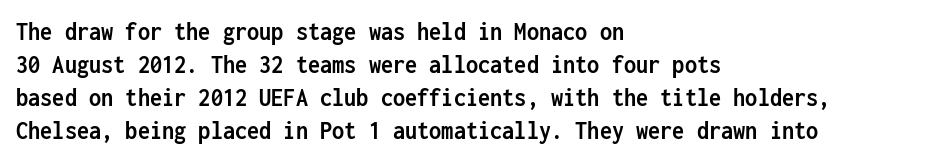
Words float on clear page, feet unadorned. Does the lettering tilt? It doesn't — this is upright. Visually the block forms a straight wall on the left and a jagged coastline on the right. These words are printed bold, with thick strokes throughout. Characters follow at the spacing the type designer built in.
